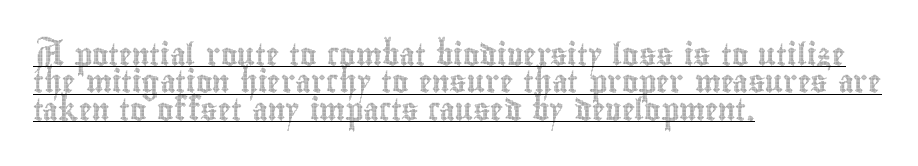
{"italic": "no", "underline": "yes", "align": "left", "line_spacing": "normal", "line_spacing_ratio": 1.25, "letter_spacing": "normal", "letter_spacing_em": 0.0, "glyph_px": 22}
